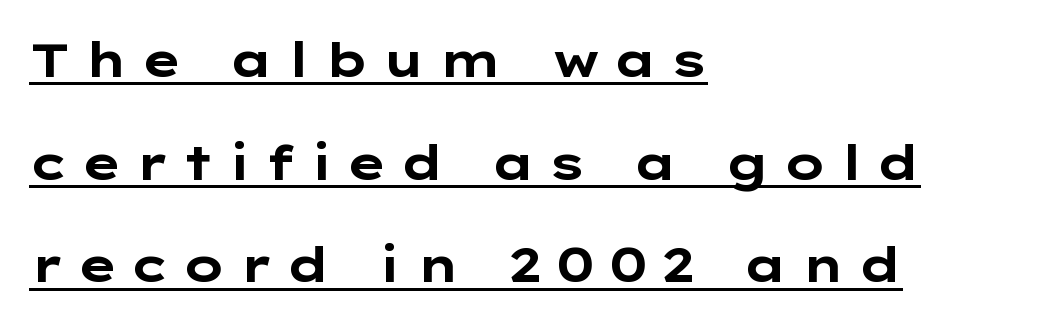
Q: Is the text bold? A: Yes.
Q: Is the text italic (slanted)? A: No, it is upright.
Q: Is the typeface a serif or a sans-serif typeface? A: Sans-serif.
Q: Is the text underlined? A: Yes.
Q: How is the paragraph aligned? A: Left-aligned.
Q: Is the spacing between letters normal or unusually wide? A: Unusually wide.
Q: Is the spacing between lines tight, normal or loose? A: Loose.
Q: Width (condensed, normal, or wide)? A: Wide.
Q: Stroke contrast? A: Low.
Q: x-height? A: Medium.
Q: Monospaced? A: No.
